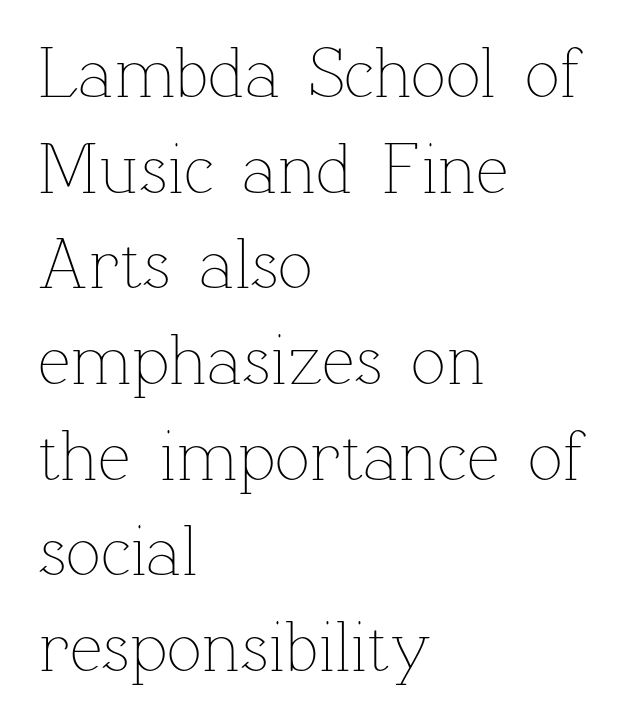
The image shows 73 px thin type, upright; set left-aligned, normal line spacing (1.31x), normal letter spacing, not underlined; low stroke contrast and a medium x-height.
